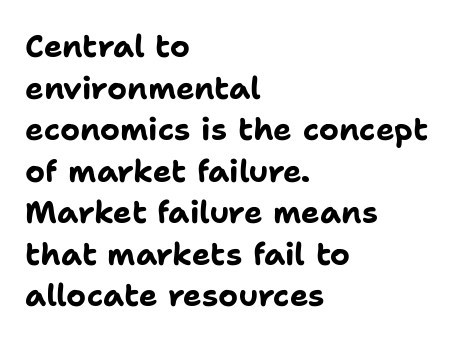
Q: Is the text bold? A: Yes.
Q: Is the text italic (slanted)? A: No, it is upright.
Q: Is the typeface a serif or a sans-serif typeface? A: Sans-serif.
Q: Is the text underlined? A: No.
Q: How is the paragraph aligned? A: Left-aligned.
Q: Is the spacing between letters normal or unusually wide? A: Normal.
Q: Is the spacing between lines tight, normal or loose? A: Normal.
Q: Width (condensed, normal, or wide)? A: Normal.
Q: Stroke contrast? A: Low.
Q: x-height? A: Medium.
Q: Monospaced? A: No.
